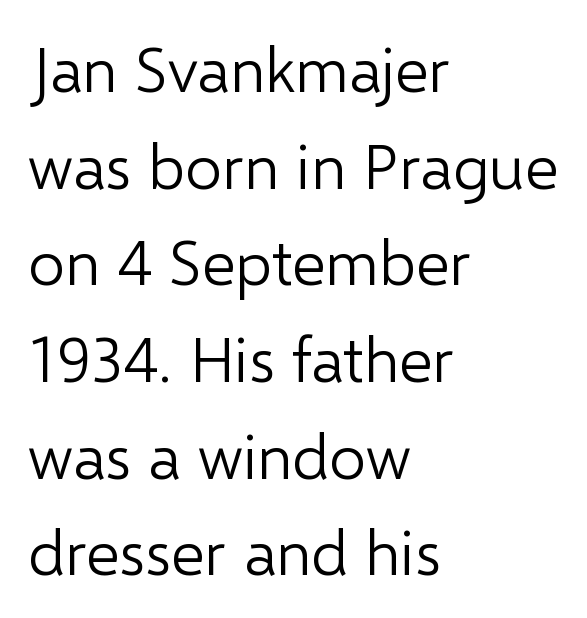
The image shows 64 px light sans-serif type, upright; set left-aligned, normal line spacing (1.51x), normal letter spacing, not underlined; low stroke contrast and a medium x-height.
